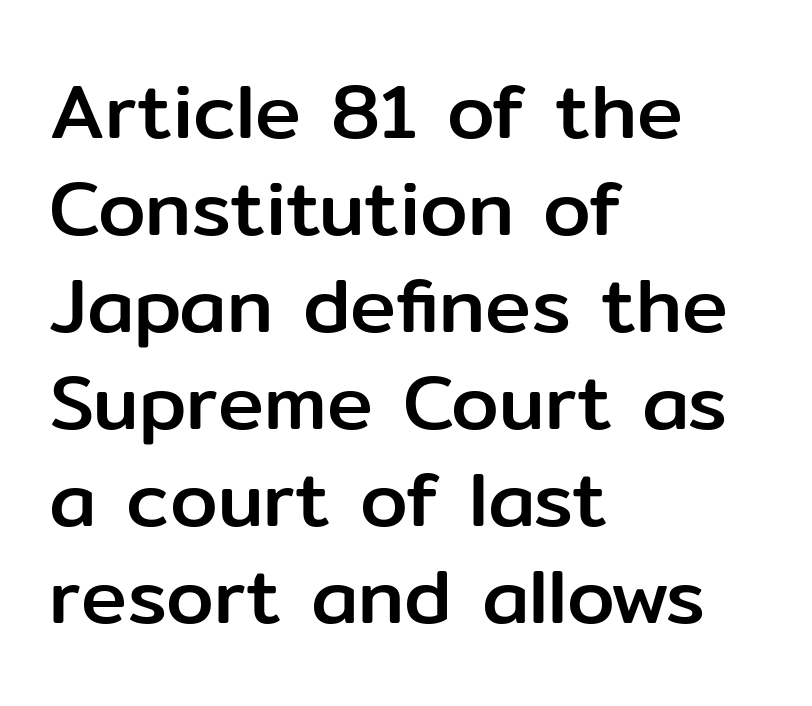
The image shows 77 px sans-serif type, upright; set left-aligned, normal line spacing (1.26x), normal letter spacing, not underlined; low stroke contrast and a medium x-height.
